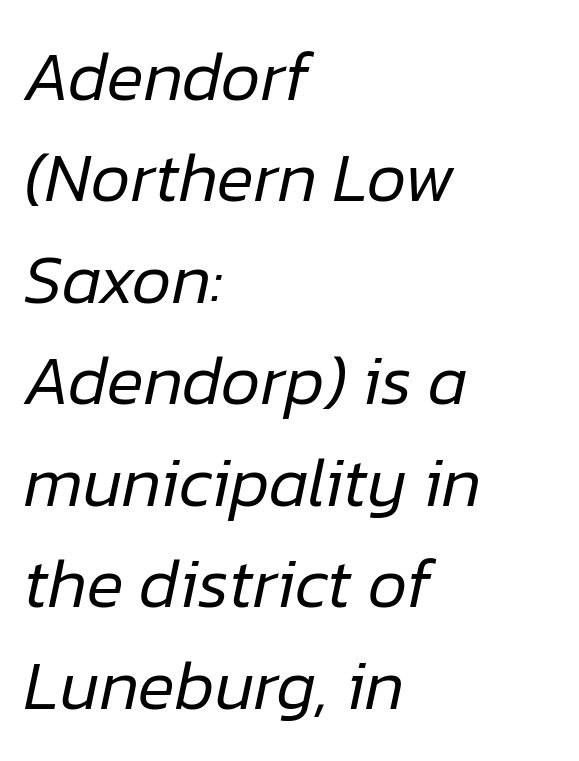
The image shows 69 px regular-weight type, italic (leaning right); set left-aligned, normal line spacing (1.47x), normal letter spacing, not underlined; low stroke contrast and a medium x-height.
